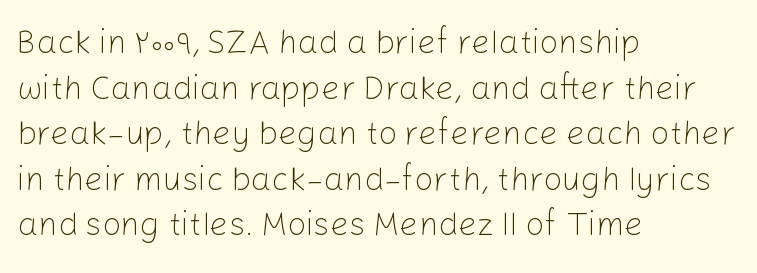
The image shows 33 px light sans-serif type, upright; set left-aligned, normal line spacing (1.38x), normal letter spacing, not underlined; low stroke contrast and a medium x-height.
